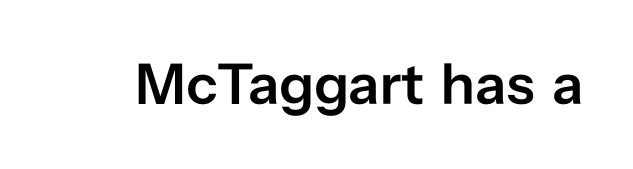
The image shows 58 px semibold sans-serif type, upright; set normal letter spacing, not underlined; low stroke contrast and a medium x-height.
